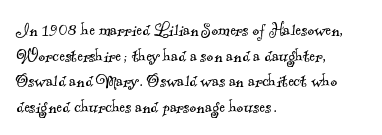
The image shows 21 px text type; set left-aligned, line spacing 1.22x, normal letter spacing, not underlined.
